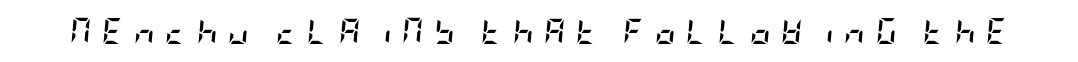
{"italic": "yes", "lean": "right", "slant_degrees": 5, "bold": "yes", "underline": "no", "letter_spacing": "wide", "letter_spacing_em": 0.4, "glyph_px": 26}
